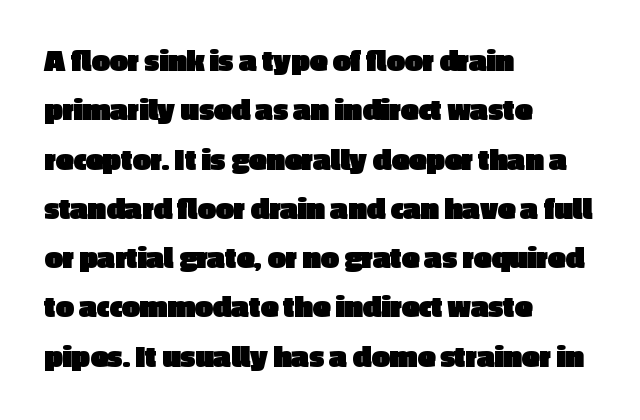
The passage shown is emphatically bold. Ordinary non-slanted type is in use. Just letters on the line, the space beneath them empty. This rendering employs a face without finishing strokes, i.e., a sans-serif.
